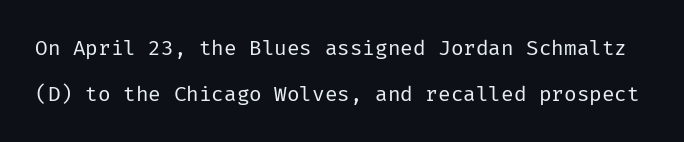
Q: Is the text bold? A: No.
Q: Is the text italic (slanted)? A: No, it is upright.
Q: Is the text underlined? A: No.
Q: Is the spacing between letters normal or unusually wide? A: Normal.
Q: Is the spacing between lines tight, normal or loose? A: Loose.
